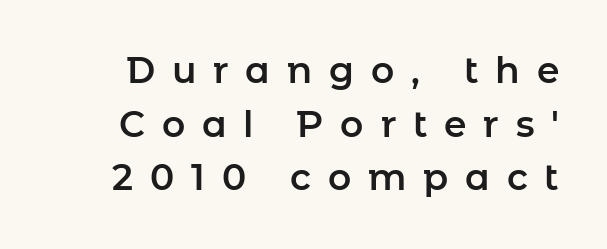
Q: Is the text italic (slanted)? A: No, it is upright.
Q: Is the typeface a serif or a sans-serif typeface? A: Sans-serif.
Q: Is the text underlined? A: No.
Q: Is the spacing between letters normal or unusually wide? A: Unusually wide.
Q: Is the spacing between lines tight, normal or loose? A: Normal.
Q: Width (condensed, normal, or wide)? A: Normal.
Q: Stroke contrast? A: Low.
Q: x-height? A: Medium.
Q: Monospaced? A: No.
